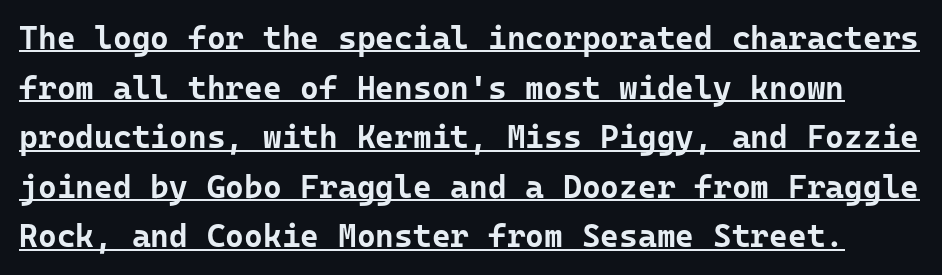
The image shows 32 px bold sans-serif type, upright; set normal line spacing (1.55x), normal letter spacing, underlined; low stroke contrast and a medium x-height.
